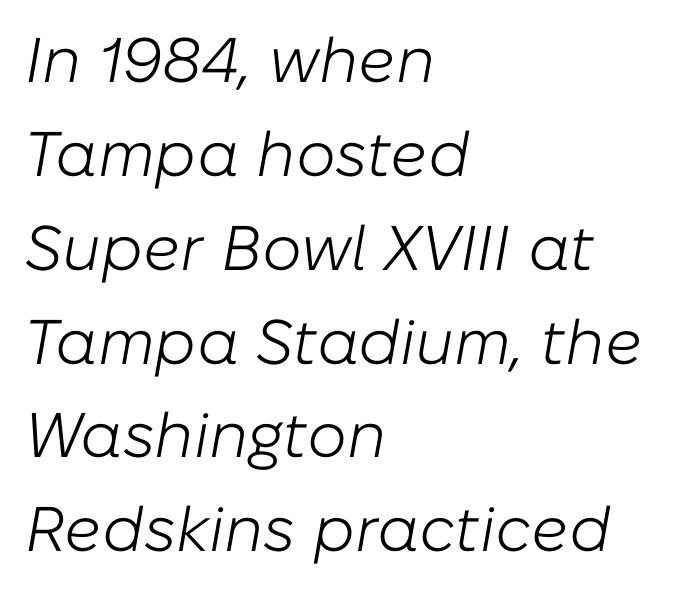
Q: Is the text bold? A: No.
Q: Is the text italic (slanted)? A: Yes, it leans right by about 10 degrees.
Q: Is the text underlined? A: No.
Q: How is the paragraph aligned? A: Left-aligned.
Q: Is the spacing between letters normal or unusually wide? A: Normal.
Q: Is the spacing between lines tight, normal or loose? A: Normal.
Q: Width (condensed, normal, or wide)? A: Normal.
Q: Stroke contrast? A: Low.
Q: x-height? A: Medium.
Q: Monospaced? A: No.
